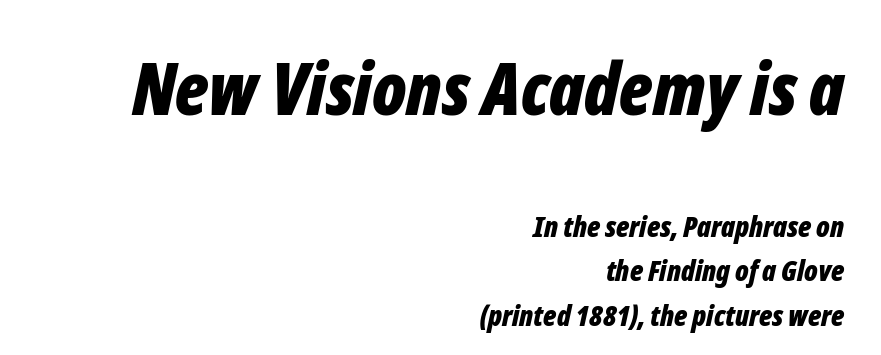
Q: Is the text bold? A: Yes.
Q: Is the text italic (slanted)? A: Yes, it leans right by about 12 degrees.
Q: Is the text underlined? A: No.
Q: How is the paragraph aligned? A: Right-aligned.
Q: Is the spacing between letters normal or unusually wide? A: Normal.
Q: Is the spacing between lines tight, normal or loose? A: Normal.
Q: Which block of text is set in a larger size, the first (top) or the second (bottom)? A: The first (top) one.
Q: Width (condensed, normal, or wide)? A: Condensed.
Q: Stroke contrast? A: Low.
Q: x-height? A: Medium.
Q: Monospaced? A: No.
